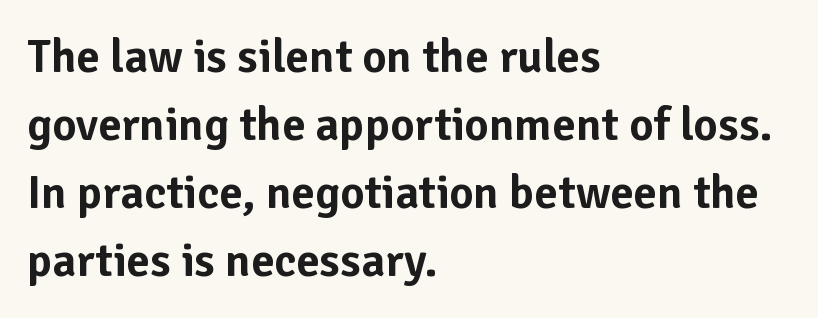
{"serif": "no", "italic": "no", "width": "normal", "stroke_contrast": "low", "x_height": "medium", "monospaced": "no", "underline": "no", "align": "left", "line_spacing": "normal", "line_spacing_ratio": 1.45, "letter_spacing": "normal", "letter_spacing_em": 0.0, "glyph_px": 47}
